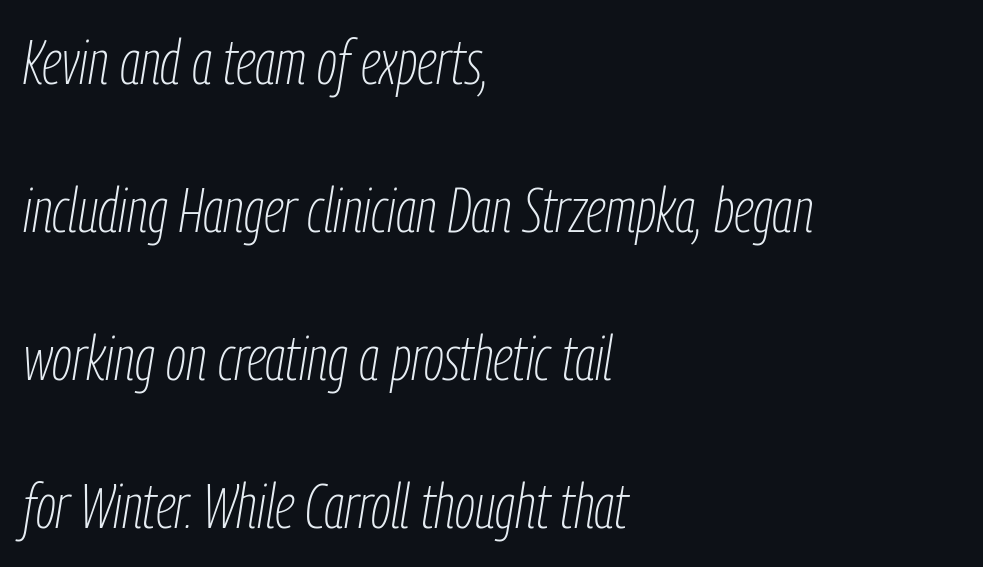
{"italic": "yes", "lean": "right", "slant_degrees": 9, "bold": "no", "weight": "thin", "width": "condensed", "stroke_contrast": "low", "x_height": "medium", "monospaced": "no", "underline": "no", "align": "left", "line_spacing": "loose", "line_spacing_ratio": 2.35, "letter_spacing": "normal", "letter_spacing_em": 0.0, "glyph_px": 63}
